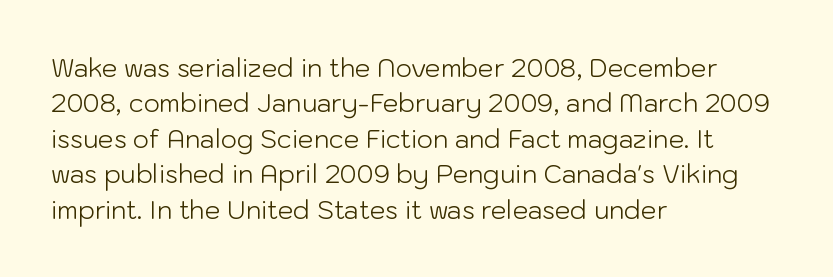
The image shows 25 px text type, upright; set left-aligned, normal line spacing (1.42x), normal letter spacing, not underlined.
